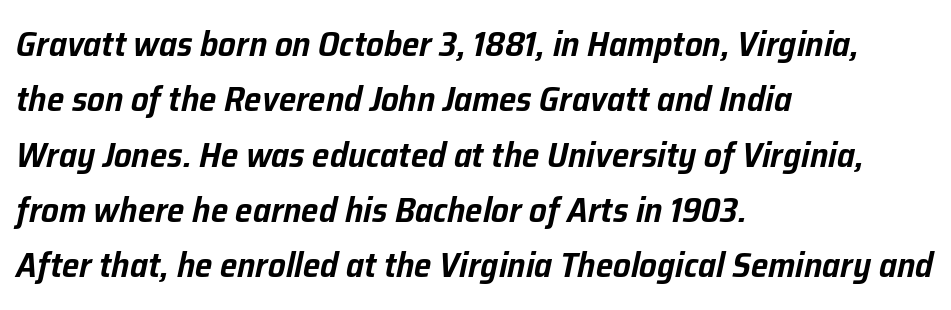
{"italic": "yes", "lean": "right", "slant_degrees": 12, "width": "normal", "stroke_contrast": "low", "x_height": "medium", "monospaced": "no", "underline": "no", "align": "left", "line_spacing": "normal", "line_spacing_ratio": 1.58, "letter_spacing": "normal", "letter_spacing_em": 0.0, "glyph_px": 35}
